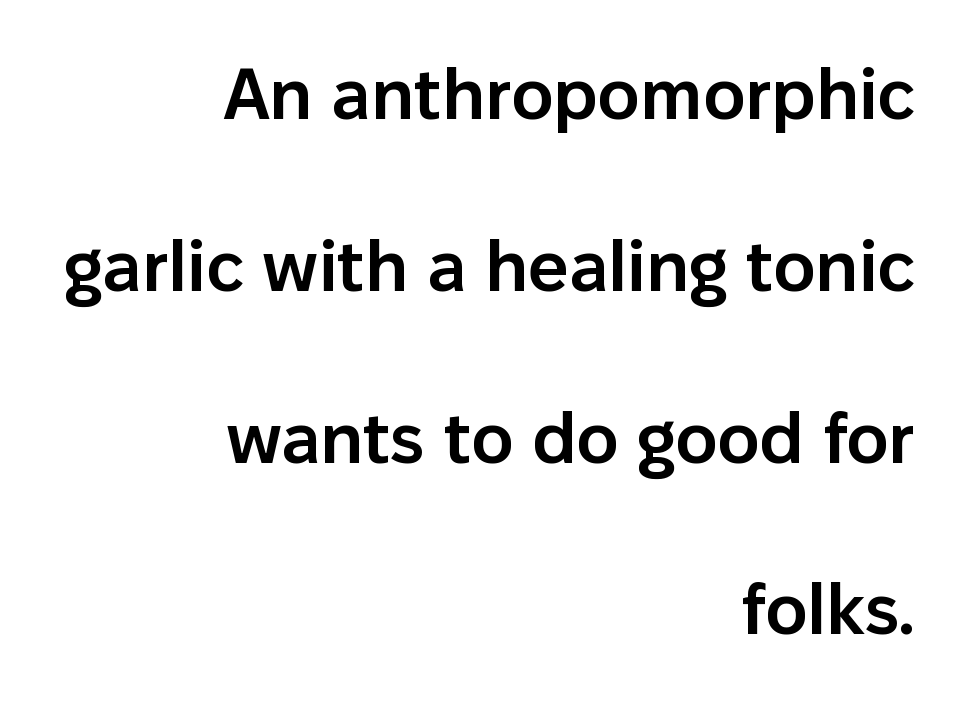
The letters carry no serifs — their stems end cleanly without finishing strokes. Descenders are the only things crossing below the line. Horizontally, the lines are justified to the trailing edge only. Between one letter and the next there's only the usual sliver of space. Unlike italic type, these characters show no tilt at all. The rendering uses natural spacing where letterforms have individual widths.
